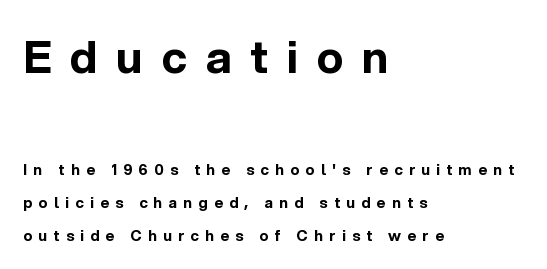
One glance says open: line gaps are wider than usual. Where is the straight margin? On the left. The horizontal fit of the characters is loose and conspicuously gappy. The letters are bold, with thick, heavy strokes. Upright lettering throughout. Top chunk: large. Bottom chunk: small.
